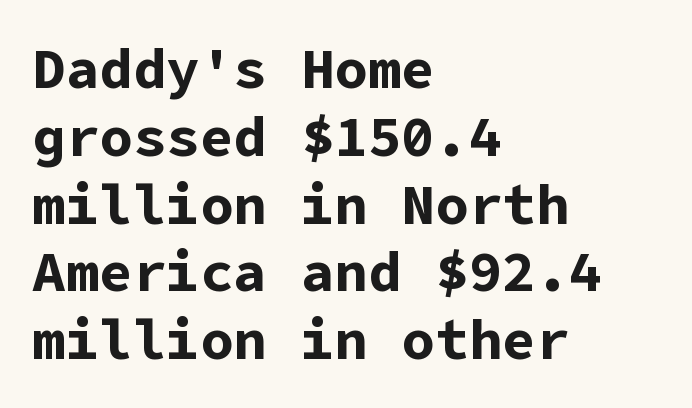
Q: Is the text bold? A: Yes.
Q: Is the text italic (slanted)? A: No, it is upright.
Q: Is the typeface a serif or a sans-serif typeface? A: Sans-serif.
Q: Is the text underlined? A: No.
Q: How is the paragraph aligned? A: Left-aligned.
Q: Is the spacing between letters normal or unusually wide? A: Normal.
Q: Width (condensed, normal, or wide)? A: Normal.
Q: Stroke contrast? A: Low.
Q: x-height? A: Medium.
